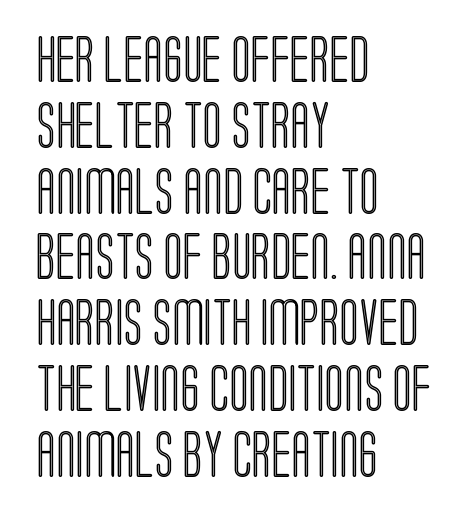
Q: Is the text italic (slanted)? A: No, it is upright.
Q: Is the text underlined? A: No.
Q: How is the paragraph aligned? A: Left-aligned.
Q: Is the spacing between letters normal or unusually wide? A: Normal.
Q: Is the spacing between lines tight, normal or loose? A: Normal.
Q: Width (condensed, normal, or wide)? A: Condensed.
Q: x-height? A: Large.
Q: Monospaced? A: No.
